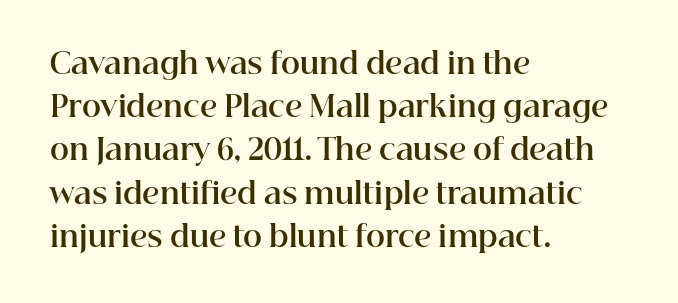
The image shows 29 px bold serif type, upright; set left-aligned, normal line spacing (1.49x), normal letter spacing, not underlined; high stroke contrast and a medium x-height.
